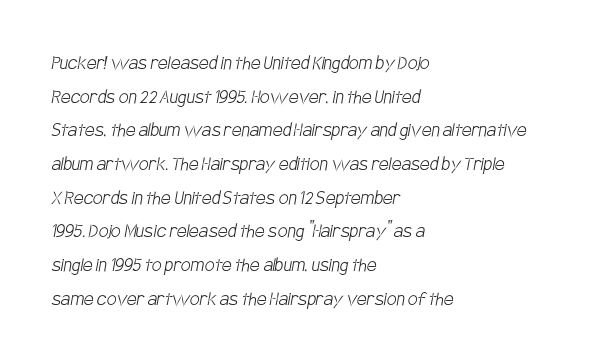
{"bold": "no", "underline": "no", "align": "left", "line_spacing": "normal", "line_spacing_ratio": 1.53, "letter_spacing": "normal", "letter_spacing_em": 0.0, "glyph_px": 22}
